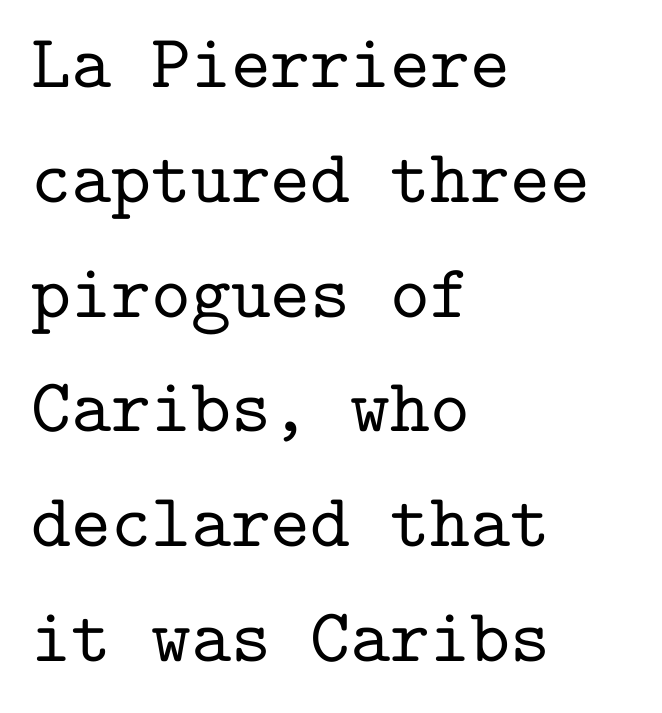
The image shows 76 px serif type, upright, monospaced; set left-aligned, normal line spacing (1.51x), normal letter spacing, not underlined; low stroke contrast and a medium x-height.
